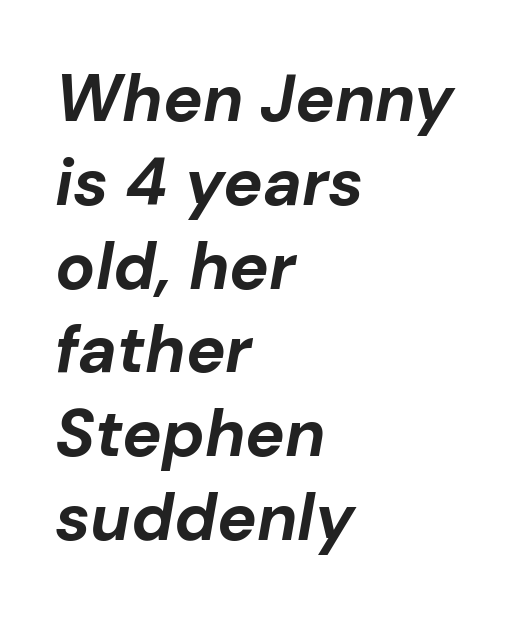
The face used here has a pronounced slope to its letters. Horizontal bands of white between lines are of average thickness. There is no visible air inserted between adjacent glyphs. The gap between lines stays unmarked.
